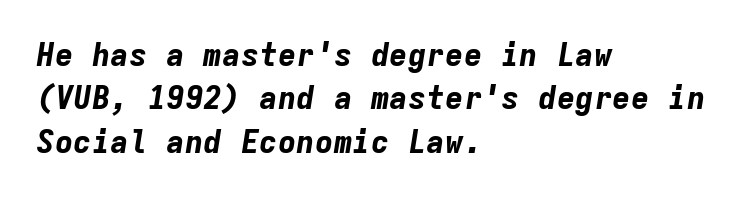
This is oblique type, the kind used for emphasis or titles. A dark, heavy texture on the line: the type is bold. A typesetter would call this zero additional tracking. Do the characters align in a grid? Yes, the font is monospaced.
